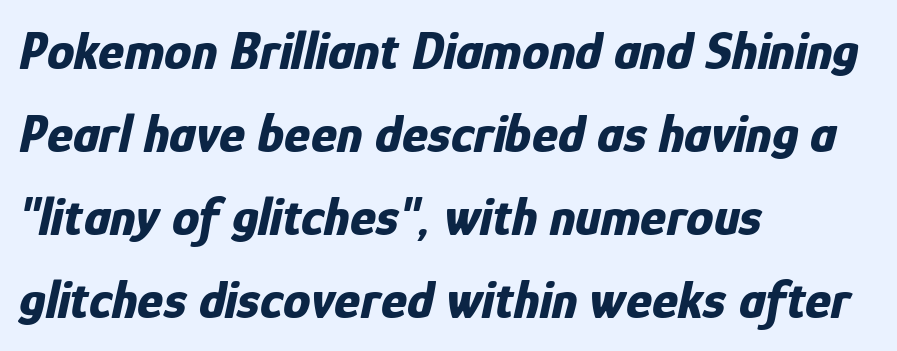
Q: Is the text bold? A: Yes.
Q: Is the text italic (slanted)? A: Yes, it leans right by about 12 degrees.
Q: Is the text underlined? A: No.
Q: How is the paragraph aligned? A: Left-aligned.
Q: Is the spacing between letters normal or unusually wide? A: Normal.
Q: Is the spacing between lines tight, normal or loose? A: Normal.
Q: Width (condensed, normal, or wide)? A: Condensed.
Q: Stroke contrast? A: Low.
Q: x-height? A: Medium.
Q: Monospaced? A: No.
